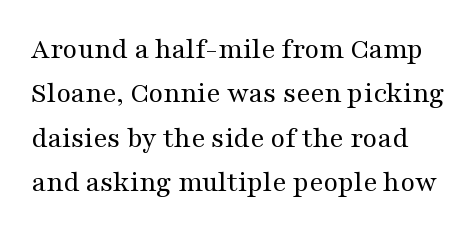
Q: Is the text bold? A: No.
Q: Is the text italic (slanted)? A: No, it is upright.
Q: Is the typeface a serif or a sans-serif typeface? A: Serif.
Q: Is the text underlined? A: No.
Q: Is the spacing between letters normal or unusually wide? A: Normal.
Q: Is the spacing between lines tight, normal or loose? A: Normal.
Q: Width (condensed, normal, or wide)? A: Wide.
Q: Stroke contrast? A: Medium.
Q: x-height? A: Medium.
Q: Monospaced? A: No.
